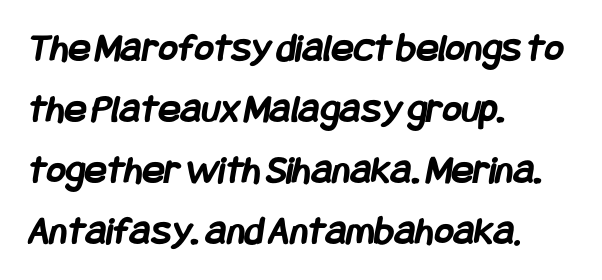
Q: Is the text bold? A: Yes.
Q: Is the typeface a serif or a sans-serif typeface? A: Sans-serif.
Q: Is the text underlined? A: No.
Q: How is the paragraph aligned? A: Left-aligned.
Q: Is the spacing between letters normal or unusually wide? A: Normal.
Q: Is the spacing between lines tight, normal or loose? A: Normal.
Q: Width (condensed, normal, or wide)? A: Condensed.
Q: Stroke contrast? A: Low.
Q: x-height? A: Large.
